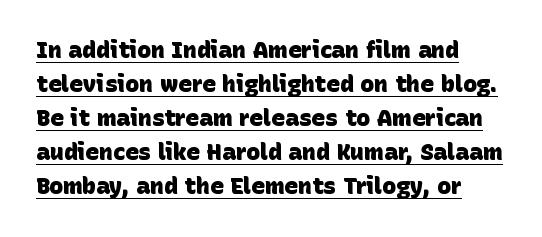
{"bold": "yes", "underline": "yes", "align": "left", "line_spacing": "normal", "line_spacing_ratio": 1.48, "letter_spacing": "normal", "letter_spacing_em": 0.0, "glyph_px": 23}
